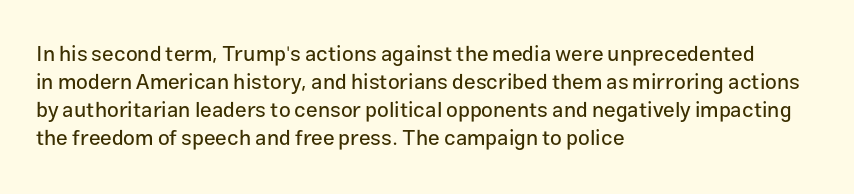
If you measured baseline to baseline, you'd find a middling distance. Descenders are the only things crossing below the line. The lines in this sample share a left origin and differ only in where they stop. Letter spacing: default. Quick note: not italic, upright.
